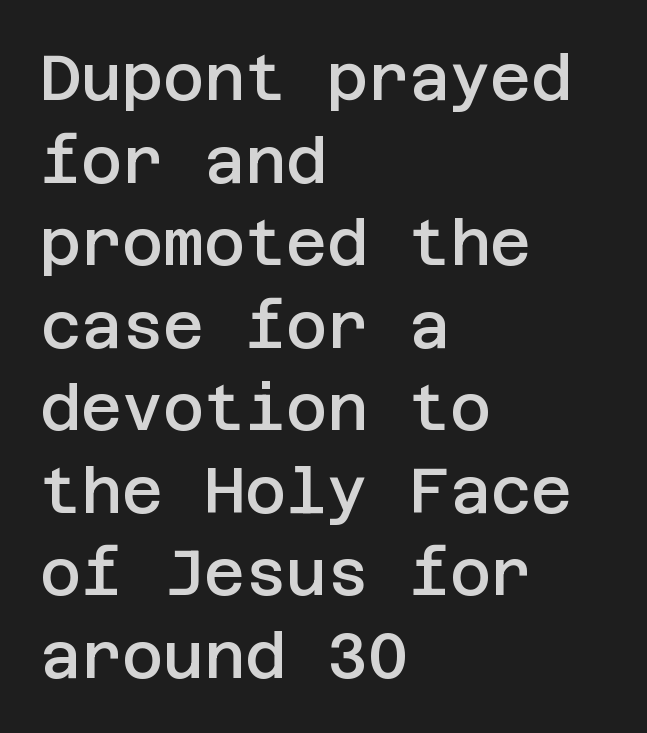
{"serif": "no", "italic": "no", "bold": "semi", "weight": "semibold", "width": "normal", "stroke_contrast": "low", "x_height": "large", "underline": "no", "align": "left", "line_spacing": "normal", "line_spacing_ratio": 1.31, "letter_spacing": "normal", "letter_spacing_em": 0.0, "glyph_px": 63}
